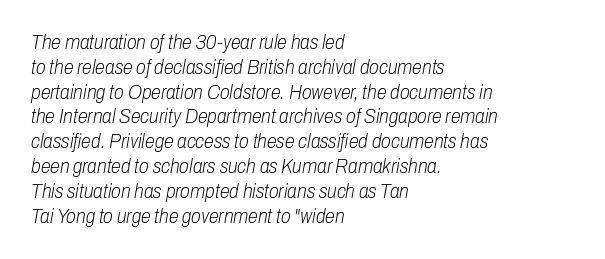
Q: Is the text bold? A: No.
Q: Is the text italic (slanted)? A: Yes, it leans right by about 10 degrees.
Q: Is the text underlined? A: No.
Q: How is the paragraph aligned? A: Left-aligned.
Q: Is the spacing between letters normal or unusually wide? A: Normal.
